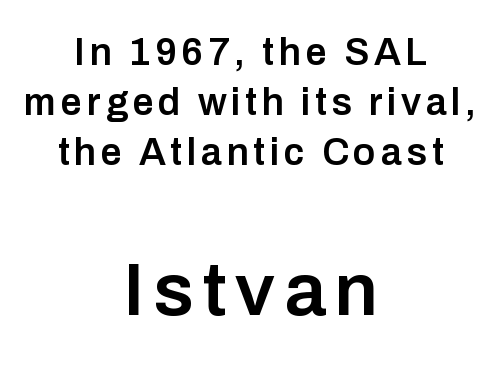
Q: Is the text bold? A: Semi-bold.
Q: Is the text italic (slanted)? A: No, it is upright.
Q: Is the typeface a serif or a sans-serif typeface? A: Sans-serif.
Q: Is the text underlined? A: No.
Q: How is the paragraph aligned? A: Centered.
Q: Is the spacing between lines tight, normal or loose? A: Normal.
Q: Which block of text is set in a larger size, the first (top) or the second (bottom)? A: The second (bottom) one.
Q: Width (condensed, normal, or wide)? A: Normal.
Q: Stroke contrast? A: Low.
Q: x-height? A: Medium.
Q: Monospaced? A: No.
